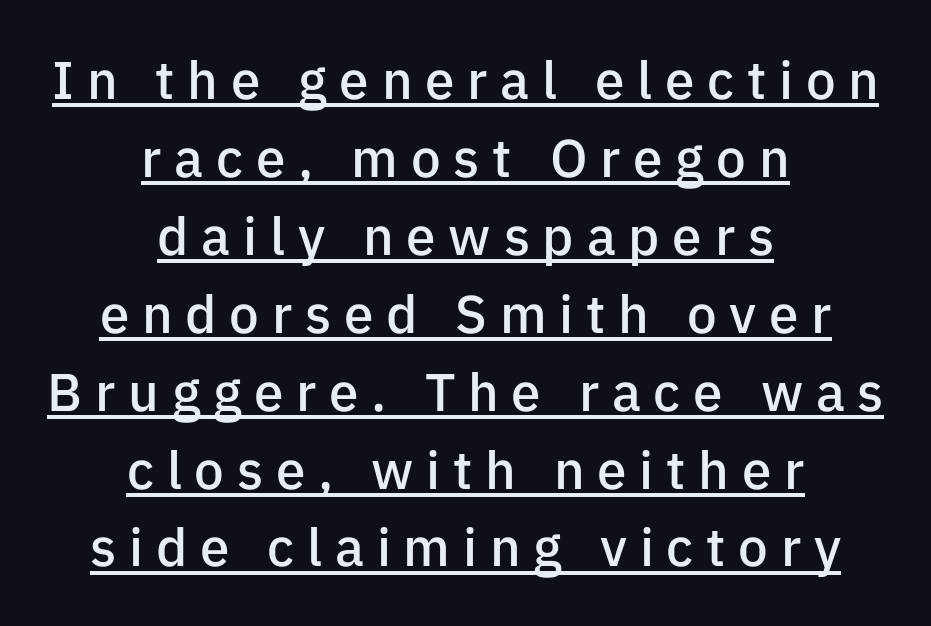
{"serif": "no", "italic": "no", "bold": "semi", "weight": "semibold", "width": "normal", "stroke_contrast": "low", "x_height": "medium", "monospaced": "no", "underline": "yes", "align": "center", "line_spacing": "normal", "line_spacing_ratio": 1.47, "letter_spacing": "wide", "letter_spacing_em": 0.24, "glyph_px": 53}
